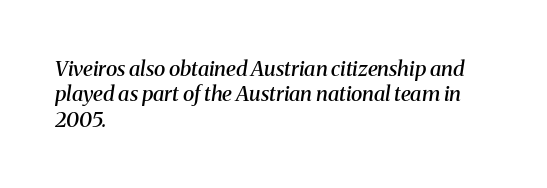
The lines are quadded left. The font's italic variant was chosen for this text. The face used here is a semibold: visibly heavier than regular, lighter than bold. Underline: absent.
